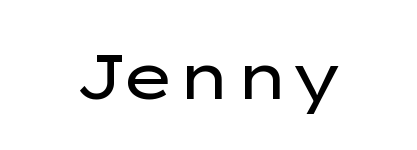
{"serif": "no", "italic": "no", "bold": "no", "weight": "regular", "width": "wide", "stroke_contrast": "low", "x_height": "medium", "monospaced": "no", "underline": "no", "letter_spacing": "normal", "letter_spacing_em": 0.0, "glyph_px": 64}
